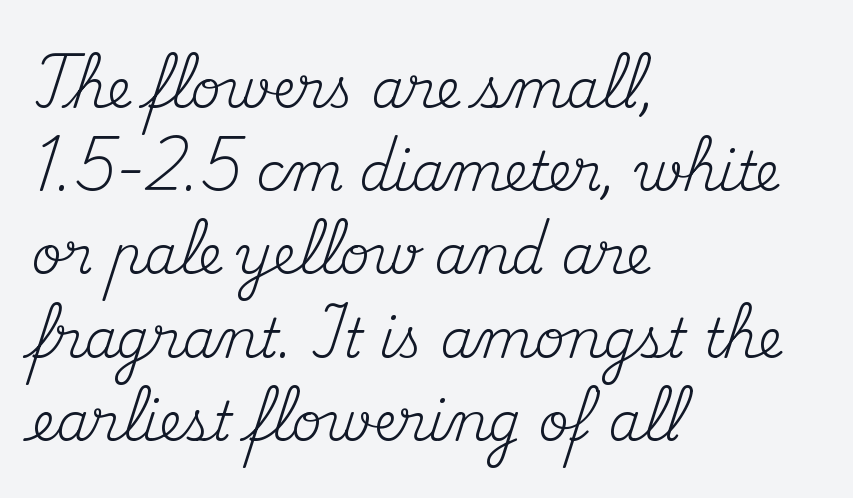
Alignment: flush left. Does the leading feel generous? No, just average. The strip under each line holds only bare page.
